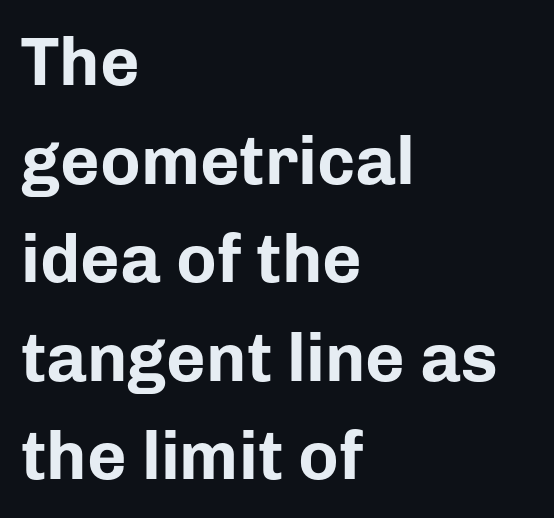
The image shows 68 px bold sans-serif type, upright; set left-aligned, normal line spacing (1.45x), normal letter spacing, not underlined; low stroke contrast and a medium x-height.
